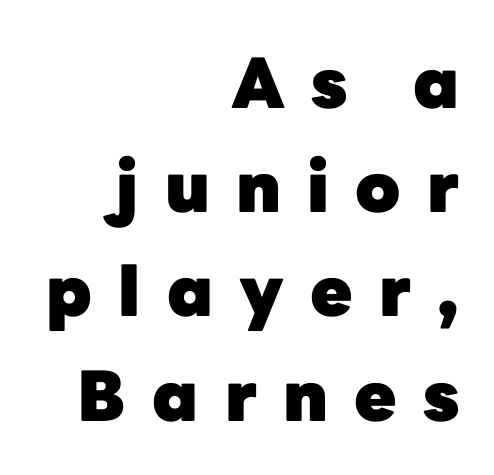
The image shows 69 px heavy sans-serif type, upright; set right-aligned, normal line spacing (1.51x), unusually wide letter spacing (+0.38 em), not underlined; low stroke contrast and a medium x-height.
